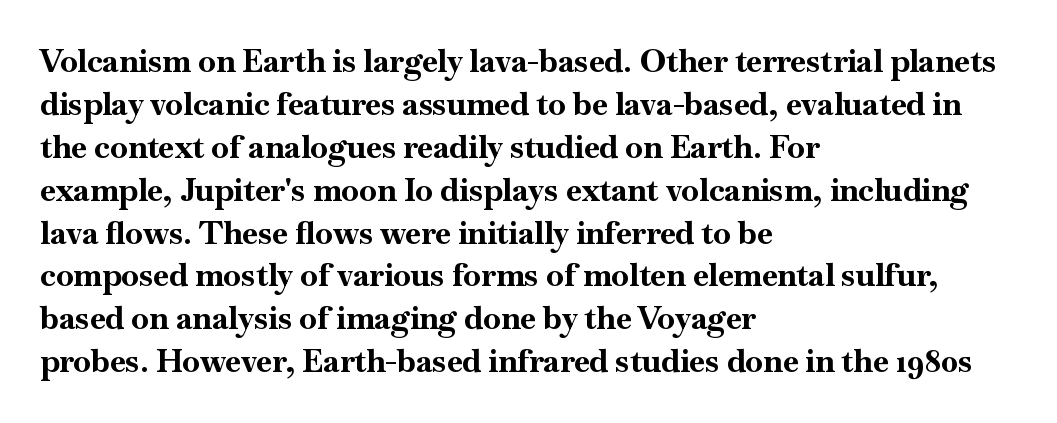
Q: Is the text bold? A: Yes.
Q: Is the text italic (slanted)? A: No, it is upright.
Q: Is the typeface a serif or a sans-serif typeface? A: Serif.
Q: Is the text underlined? A: No.
Q: How is the paragraph aligned? A: Left-aligned.
Q: Is the spacing between letters normal or unusually wide? A: Normal.
Q: Is the spacing between lines tight, normal or loose? A: Normal.
Q: Width (condensed, normal, or wide)? A: Normal.
Q: Stroke contrast? A: High.
Q: x-height? A: Small.
Q: Monospaced? A: No.
